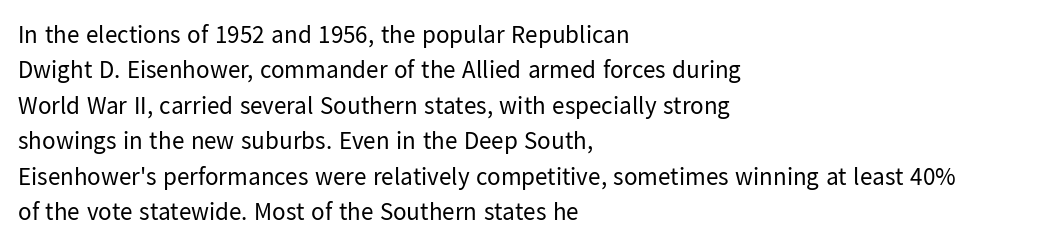
Q: Is the text bold? A: No.
Q: Is the text italic (slanted)? A: No, it is upright.
Q: Is the text underlined? A: No.
Q: How is the paragraph aligned? A: Left-aligned.
Q: Is the spacing between letters normal or unusually wide? A: Normal.
Q: Is the spacing between lines tight, normal or loose? A: Normal.
